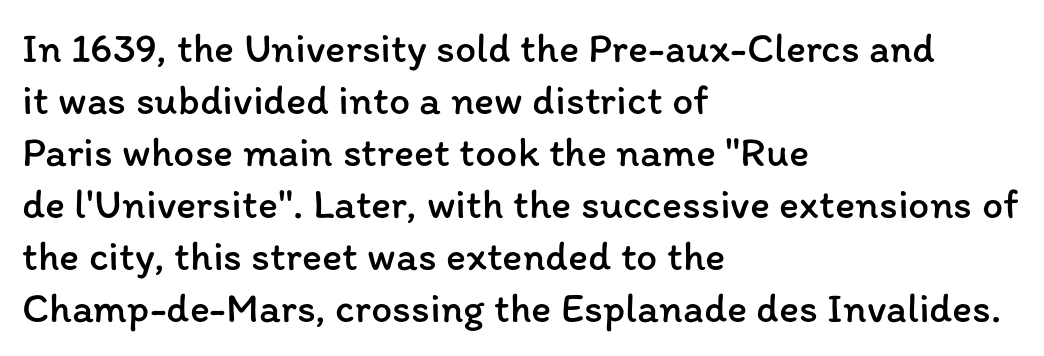
Teacher's note: observe the even left margin — that is flush-left alignment. Weight: regular or lighter. Students, note that the glyphs here touch the page at normal intervals. Clear beneath every line of the passage.
